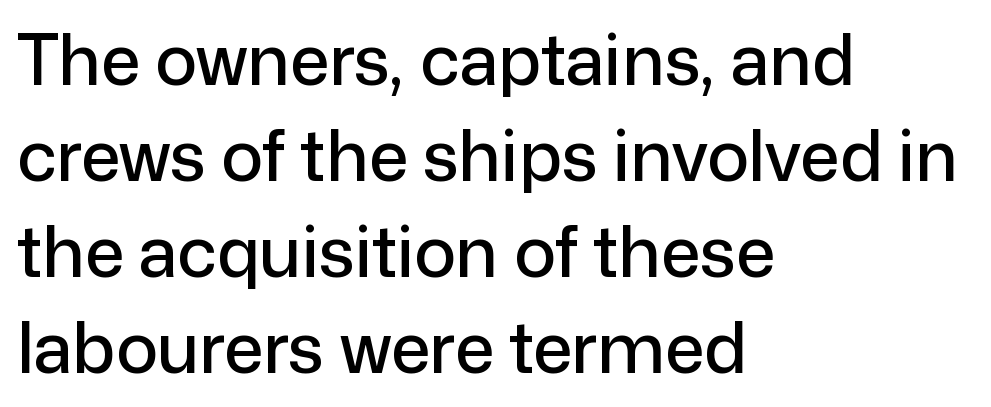
The image shows 70 px sans-serif type, upright; set left-aligned, normal line spacing (1.37x), normal letter spacing, not underlined; low stroke contrast and a medium x-height.
